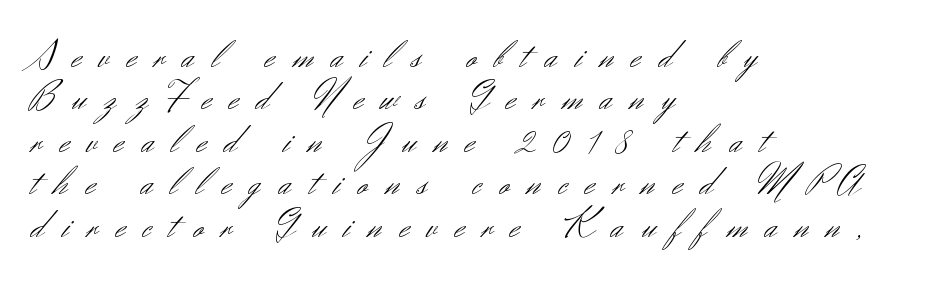
{"serif": "no", "bold": "no", "weight": "light", "width": "normal", "stroke_contrast": "medium", "x_height": "small", "monospaced": "no", "underline": "no", "align": "left", "line_spacing": "tight", "line_spacing_ratio": 1.06, "letter_spacing": "wide", "letter_spacing_em": 0.46, "glyph_px": 40}
